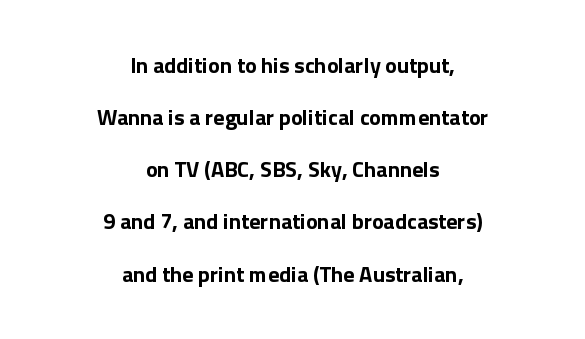
Q: Is the text bold? A: Yes.
Q: Is the text italic (slanted)? A: No, it is upright.
Q: Is the text underlined? A: No.
Q: How is the paragraph aligned? A: Centered.
Q: Is the spacing between letters normal or unusually wide? A: Normal.
Q: Is the spacing between lines tight, normal or loose? A: Loose.
